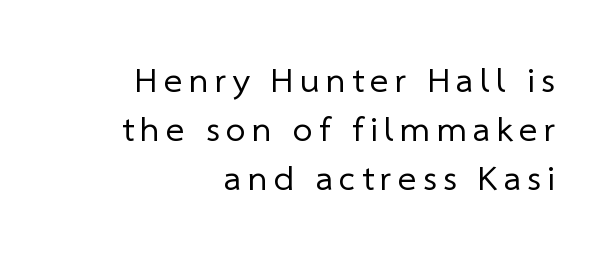
The image shows 35 px regular-weight sans-serif type; set right-aligned, normal line spacing (1.4x), not underlined; low stroke contrast and a medium x-height.
